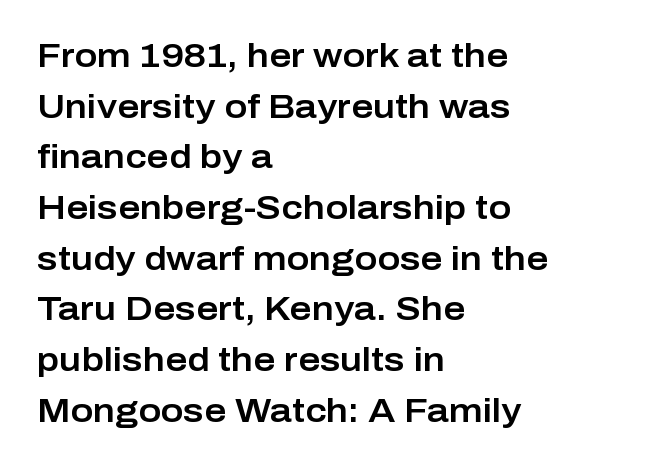
The image shows 34 px sans-serif type, upright; set left-aligned, normal line spacing (1.49x), normal letter spacing, not underlined; low stroke contrast and a medium x-height.
